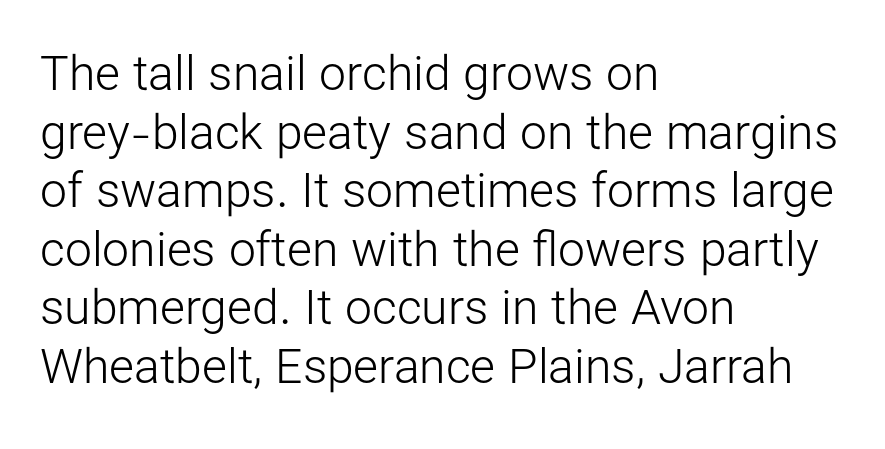
The image shows 48 px light sans-serif type, upright; set left-aligned, line spacing 1.22x, normal letter spacing, not underlined; low stroke contrast and a medium x-height.
